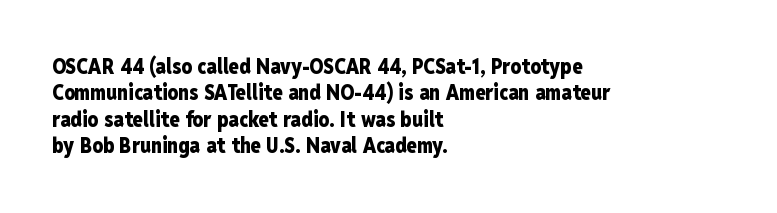
Q: Is the text bold? A: Yes.
Q: Is the text italic (slanted)? A: No, it is upright.
Q: Is the text underlined? A: No.
Q: How is the paragraph aligned? A: Left-aligned.
Q: Is the spacing between letters normal or unusually wide? A: Normal.
Q: Is the spacing between lines tight, normal or loose? A: Normal.
